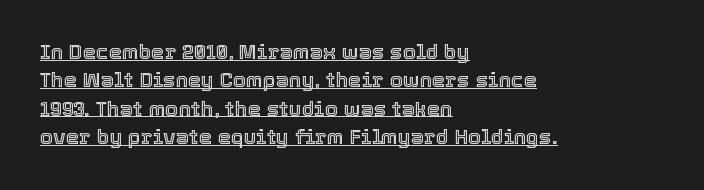
{"italic": "no", "underline": "yes", "align": "left", "line_spacing": "normal", "line_spacing_ratio": 1.35, "letter_spacing": "normal", "letter_spacing_em": 0.0, "glyph_px": 21}
